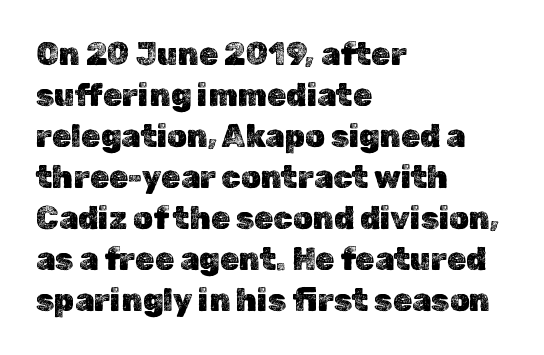
Q: Is the text italic (slanted)? A: No, it is upright.
Q: Is the text underlined? A: No.
Q: How is the paragraph aligned? A: Left-aligned.
Q: Is the spacing between letters normal or unusually wide? A: Normal.
Q: Is the spacing between lines tight, normal or loose? A: Normal.
Q: Width (condensed, normal, or wide)? A: Normal.
Q: x-height? A: Medium.
Q: Monospaced? A: No.
